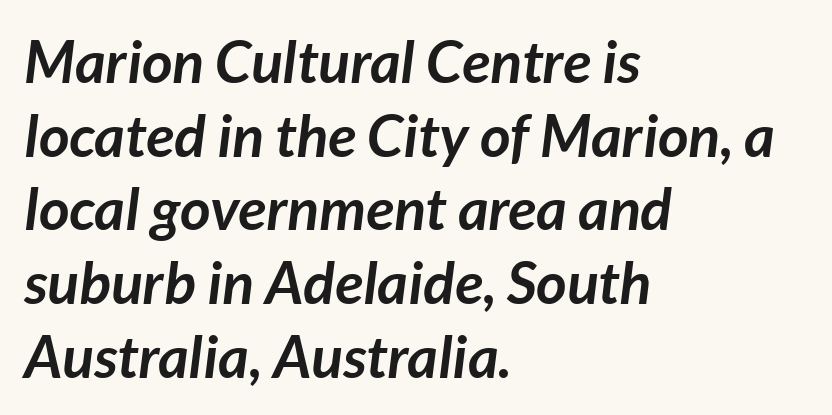
{"italic": "yes", "lean": "right", "slant_degrees": 7, "bold": "yes", "weight": "semibold", "width": "normal", "stroke_contrast": "low", "x_height": "medium", "monospaced": "no", "underline": "no", "align": "left", "line_spacing": "normal", "line_spacing_ratio": 1.25, "letter_spacing": "normal", "letter_spacing_em": 0.0, "glyph_px": 59}
